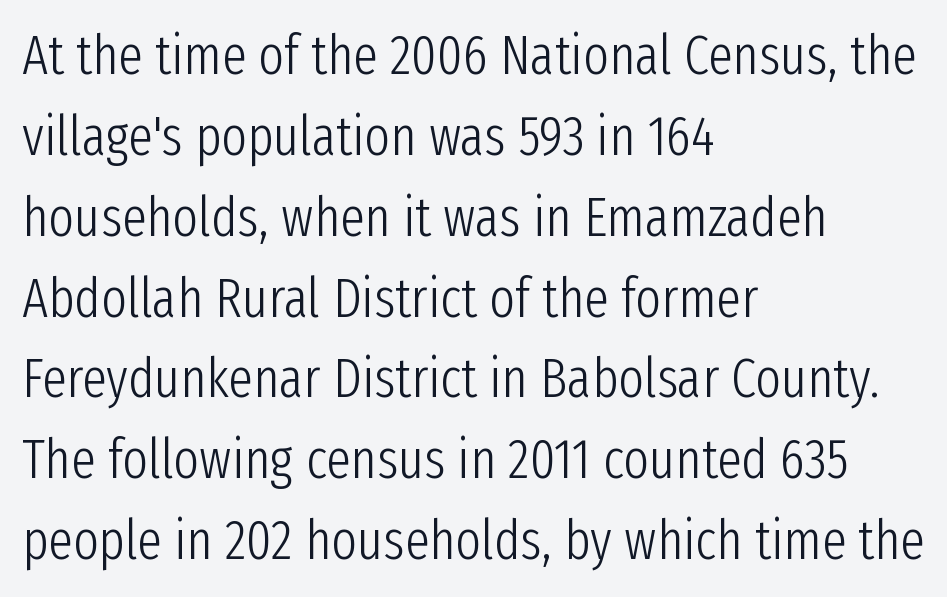
Q: Is the text bold? A: No.
Q: Is the text italic (slanted)? A: No, it is upright.
Q: Is the typeface a serif or a sans-serif typeface? A: Sans-serif.
Q: Is the text underlined? A: No.
Q: How is the paragraph aligned? A: Left-aligned.
Q: Is the spacing between letters normal or unusually wide? A: Normal.
Q: Is the spacing between lines tight, normal or loose? A: Normal.
Q: Width (condensed, normal, or wide)? A: Condensed.
Q: Stroke contrast? A: Low.
Q: x-height? A: Medium.
Q: Monospaced? A: No.
